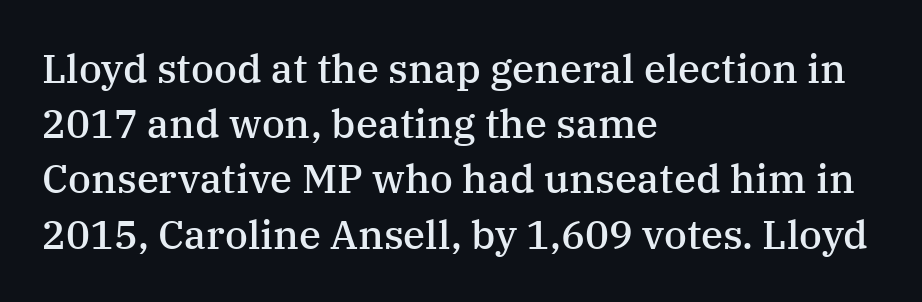
The image shows 40 px semibold serif type, upright; set left-aligned, normal line spacing (1.38x), normal letter spacing, not underlined; medium stroke contrast and a medium x-height.
